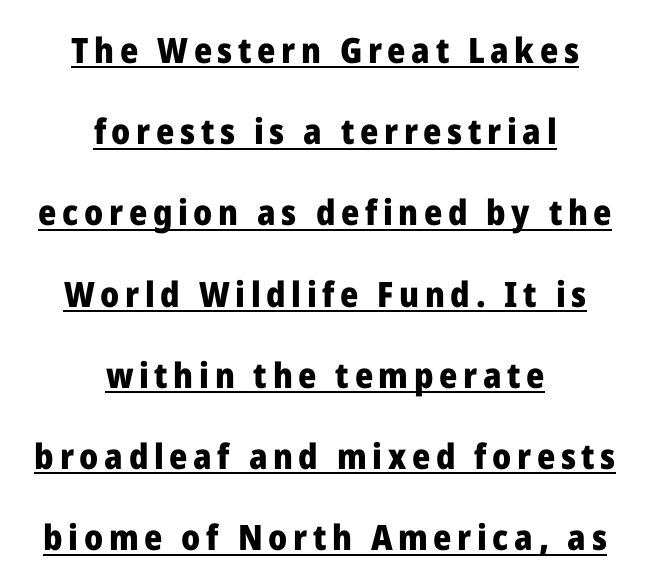
Q: Is the text bold? A: Yes.
Q: Is the text italic (slanted)? A: No, it is upright.
Q: Is the typeface a serif or a sans-serif typeface? A: Sans-serif.
Q: Is the text underlined? A: Yes.
Q: How is the paragraph aligned? A: Centered.
Q: Is the spacing between lines tight, normal or loose? A: Loose.
Q: Width (condensed, normal, or wide)? A: Normal.
Q: Stroke contrast? A: Low.
Q: x-height? A: Medium.
Q: Monospaced? A: No.
